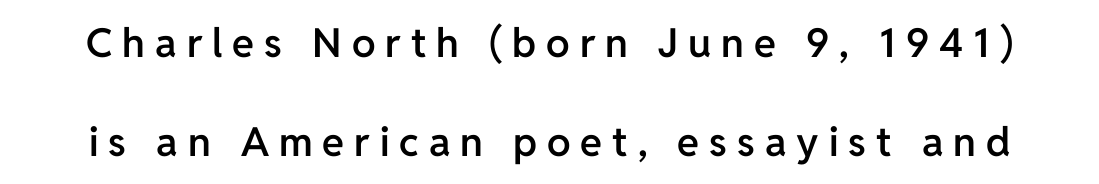
Q: Is the text bold? A: Semi-bold.
Q: Is the text italic (slanted)? A: No, it is upright.
Q: Is the typeface a serif or a sans-serif typeface? A: Sans-serif.
Q: Is the text underlined? A: No.
Q: Is the spacing between letters normal or unusually wide? A: Unusually wide.
Q: Is the spacing between lines tight, normal or loose? A: Loose.
Q: Width (condensed, normal, or wide)? A: Normal.
Q: Stroke contrast? A: Low.
Q: x-height? A: Medium.
Q: Monospaced? A: No.
